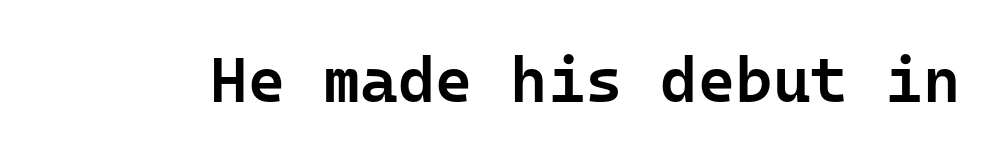
Type without underlining. Does the lettering tilt? It doesn't — this is upright. Think of a typewriter: that constant character pitch is what you see here. The text was rendered using a sans face with plain stroke endings. Heft: intermediate — a semibold. Default kerning and tracking; the words read as compact shapes.
